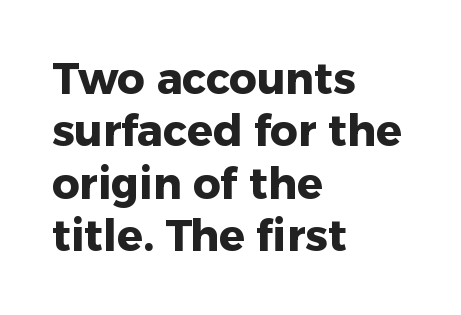
The image shows 43 px heavy sans-serif type, upright; set left-aligned, line spacing 1.22x, normal letter spacing, not underlined; low stroke contrast and a medium x-height.
